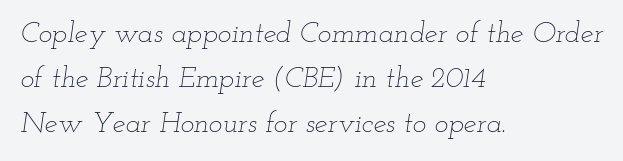
A typesetter would mark this as italic. Inter-character spacing is left at the font's built-in metrics. This sample has the flowing, uneven cadence of proportional lettering. This reads as an unemphasized weight, regular at the heaviest.
